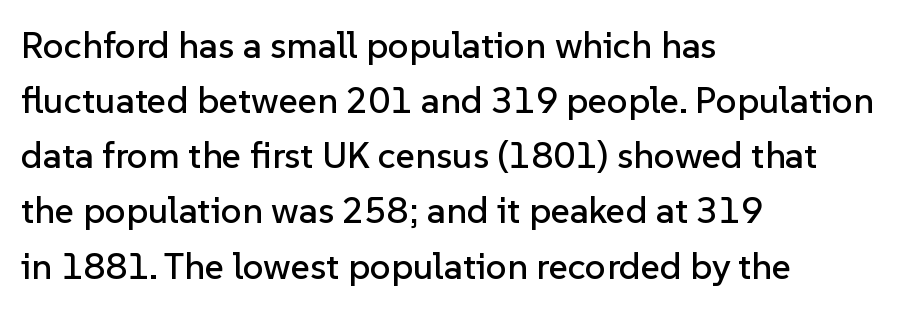
The image shows 37 px sans-serif type, upright; set left-aligned, normal line spacing (1.49x), normal letter spacing, not underlined; low stroke contrast and a medium x-height.
